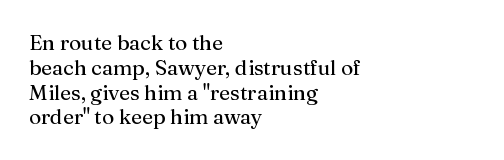
Q: Is the text bold? A: No.
Q: Is the text italic (slanted)? A: No, it is upright.
Q: Is the text underlined? A: No.
Q: How is the paragraph aligned? A: Left-aligned.
Q: Is the spacing between letters normal or unusually wide? A: Normal.
